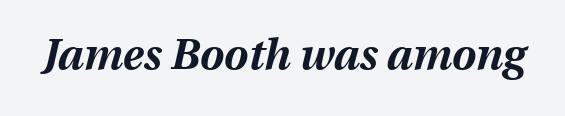
{"italic": "yes", "lean": "right", "slant_degrees": 13, "bold": "yes", "weight": "bold", "width": "normal", "stroke_contrast": "medium", "x_height": "medium", "monospaced": "no", "underline": "no", "letter_spacing": "normal", "letter_spacing_em": 0.0, "glyph_px": 43}
